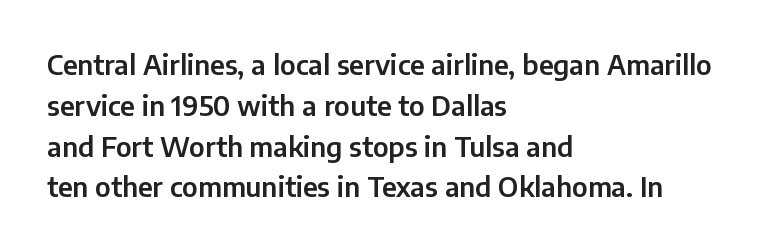
{"italic": "no", "underline": "no", "align": "left", "line_spacing": "normal", "line_spacing_ratio": 1.51, "letter_spacing": "normal", "letter_spacing_em": 0.0, "glyph_px": 27}
